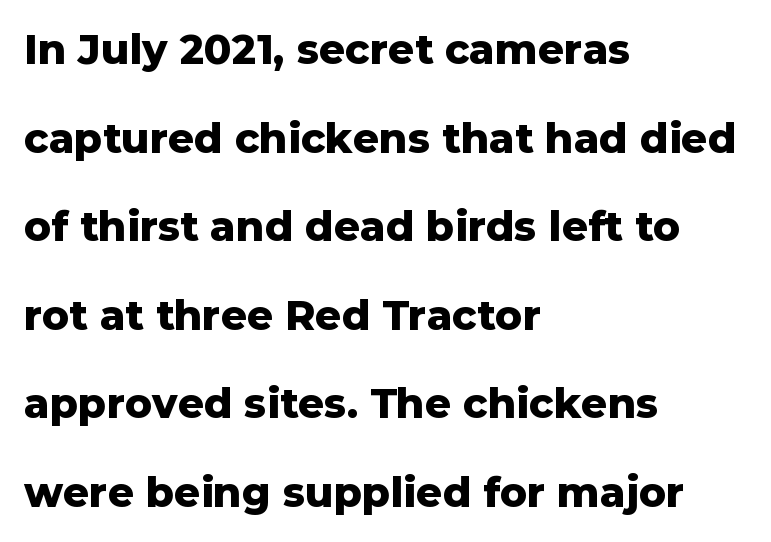
The type sits square on the baseline with zero lean. This sample is left-justified, so line endings fall wherever the words run out. Does extra space separate the letters? No, they use regular spacing. Nobody drew a line under any word here. Varying glyph widths throughout — classic text-font behaviour.
